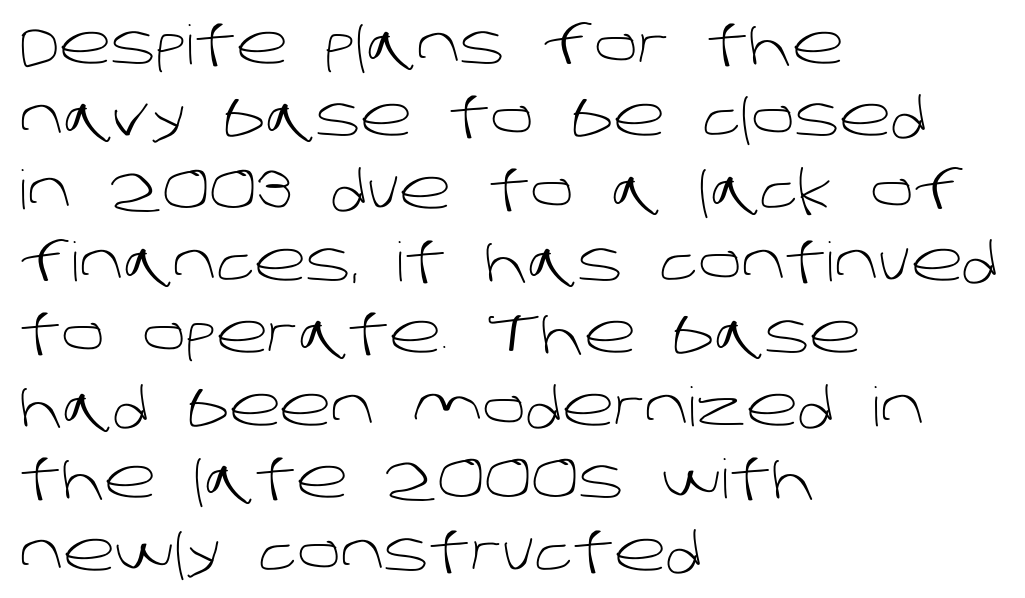
The passage shown is not underscored anywhere. A typesetter would call this zero additional tracking. Grotesque or geometric, the face here clearly has no serifs. Heft: none added — not bold. Each letter keeps its own natural width here, so spacing adapts to shape.
